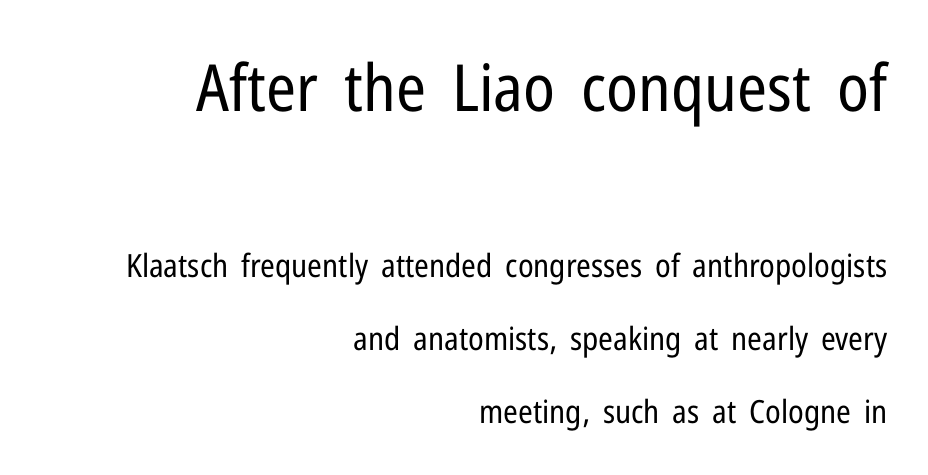
{"serif": "no", "italic": "no", "bold": "no", "weight": "regular", "width": "condensed", "stroke_contrast": "low", "x_height": "medium", "monospaced": "no", "underline": "no", "align": "right", "line_spacing": "loose", "line_spacing_ratio": 2.29, "letter_spacing": "normal", "letter_spacing_em": 0.0, "larger_block": "first", "size_ratio": 2.03, "glyph_px": 65}
